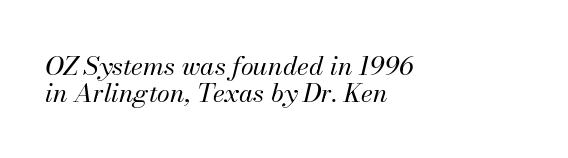
The line texture is even and compact thanks to regular tracking. The compositor pushed each line to the left boundary. The lines are packed closely together with very little leading. The letters look calm and open, with moderate or lighter stems. Quick note: italic. The words here are not underlined.
